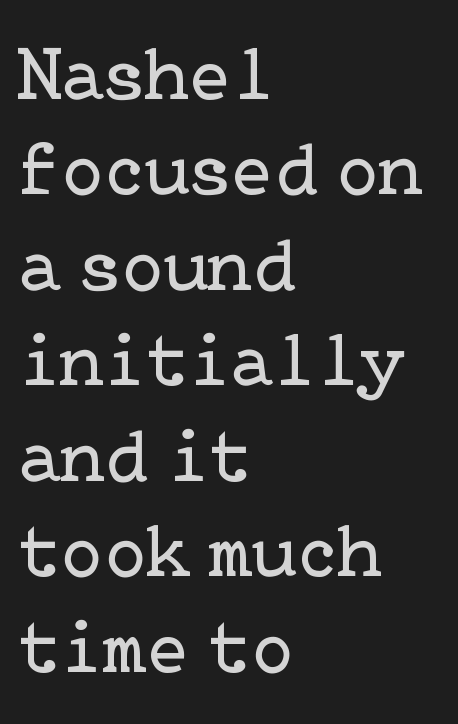
The image shows 77 px regular-weight serif type, upright; set left-aligned, line spacing 1.24x, normal letter spacing, not underlined; low stroke contrast and a medium x-height.
